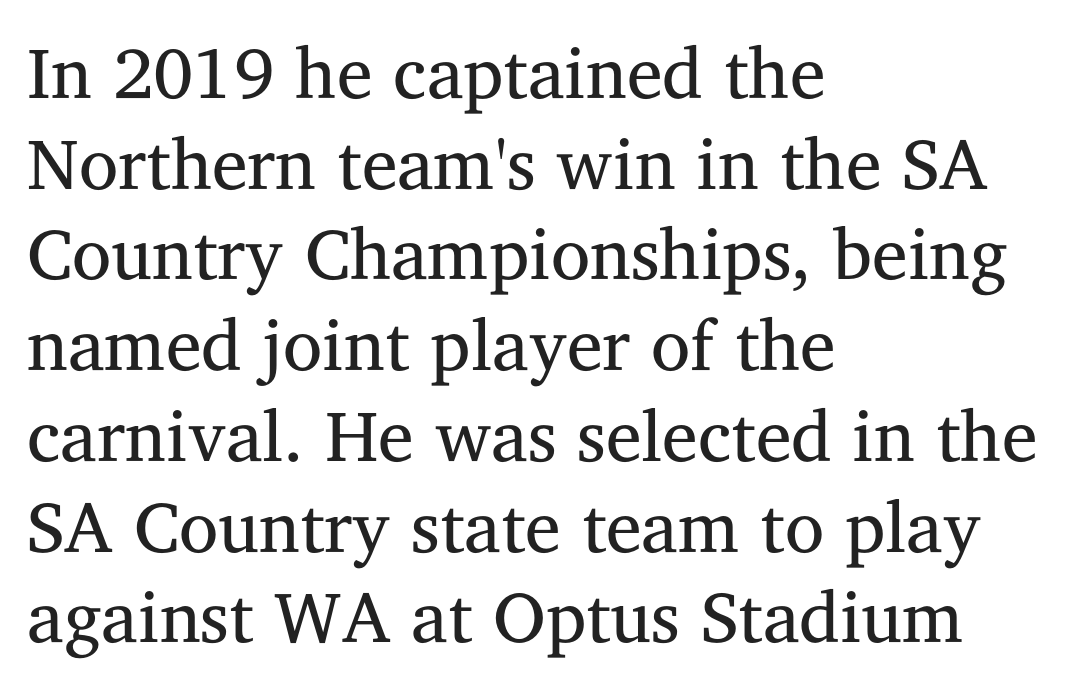
The image shows 72 px regular-weight serif type, upright; set left-aligned, normal line spacing (1.26x), normal letter spacing, not underlined; medium stroke contrast and a medium x-height.
